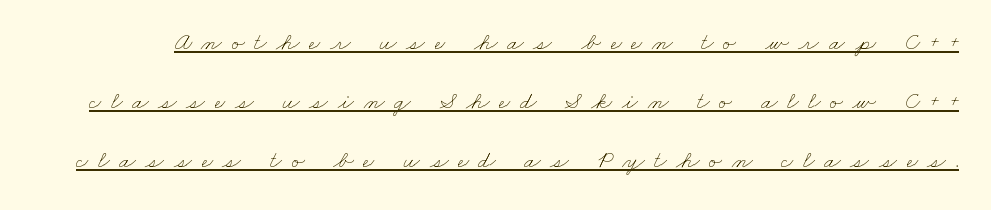
Caption: face not bold, strokes unweighted. Check the space under the baseline: a stroke is drawn there. The rendering uses a large line-height, opening up the rows. How are the letters spaced? Widely, with obvious added tracking.
